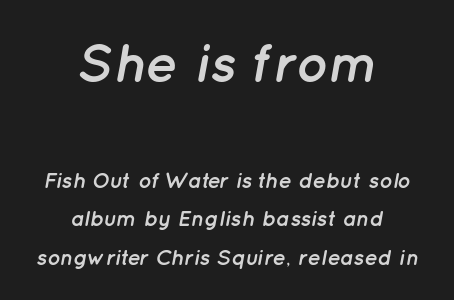
Spacing verdict: proportional, widths tailored to each character. Rendered with sloped, italic letterforms. The strokes are fattened all the way to bold. The rag falls on both sides of this text block equally. The passage shown has conventional tracking throughout. Reading top to bottom, the characters get smaller at the block break.
